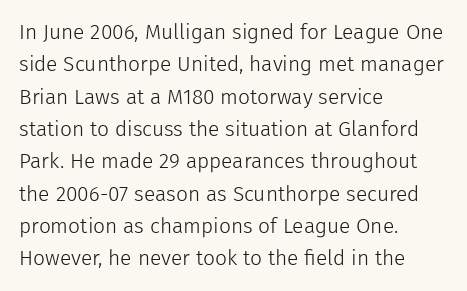
Q: Is the text bold? A: No.
Q: Is the text italic (slanted)? A: No, it is upright.
Q: Is the text underlined? A: No.
Q: How is the paragraph aligned? A: Left-aligned.
Q: Is the spacing between letters normal or unusually wide? A: Normal.
Q: Is the spacing between lines tight, normal or loose? A: Normal.
